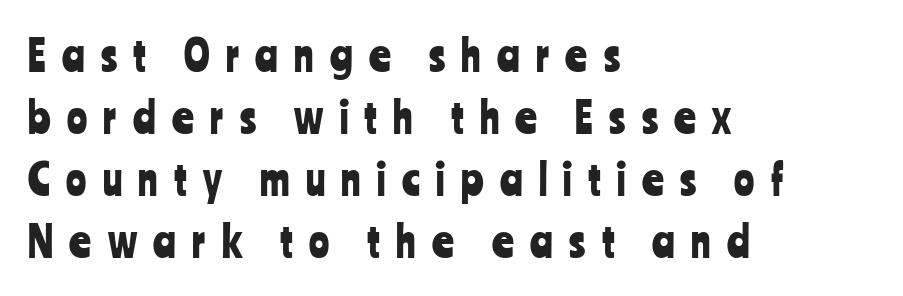
{"serif": "no", "italic": "no", "width": "condensed", "stroke_contrast": "low", "x_height": "medium", "monospaced": "no", "underline": "no", "align": "left", "line_spacing": "normal", "line_spacing_ratio": 1.48, "letter_spacing": "wide", "letter_spacing_em": 0.39, "glyph_px": 42}
